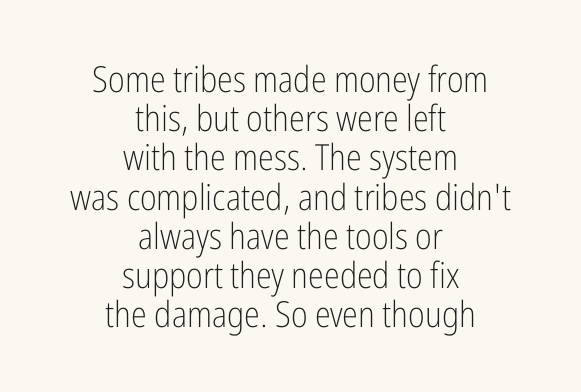
A centered setting, common on invitations and titles, is used for this passage. The passage shown is typed in a proportional face where columns would drift. The designer dialed line spacing down below the default. Grotesque or geometric, the face here clearly has no serifs. Underline: absent.
